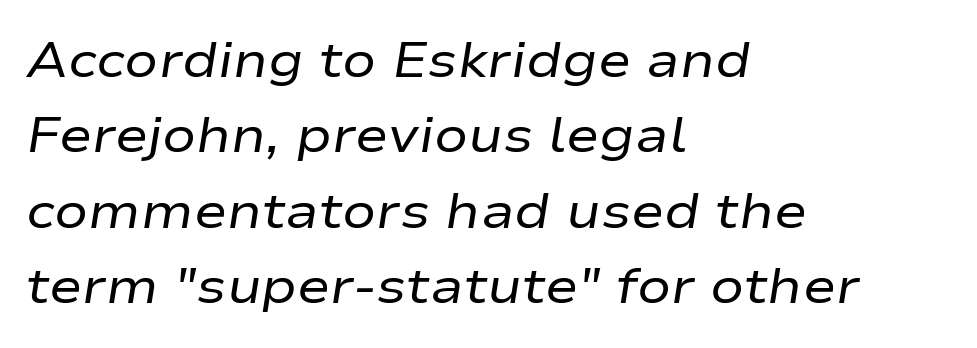
Q: Is the text bold? A: No.
Q: Is the text italic (slanted)? A: Yes, it leans right by about 9 degrees.
Q: Is the text underlined? A: No.
Q: How is the paragraph aligned? A: Left-aligned.
Q: Is the spacing between letters normal or unusually wide? A: Normal.
Q: Is the spacing between lines tight, normal or loose? A: Normal.
Q: Width (condensed, normal, or wide)? A: Wide.
Q: Stroke contrast? A: Low.
Q: x-height? A: Medium.
Q: Monospaced? A: No.
